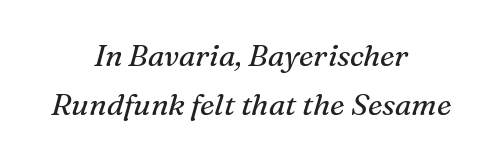
The strokes are not fattened; the text isn't bold. Glyph-to-glyph distance matches everyday printed text. Reading down the column, the eye jumps a familiar distance to each next line. Each letter's strokes conclude with small projecting serifs.
